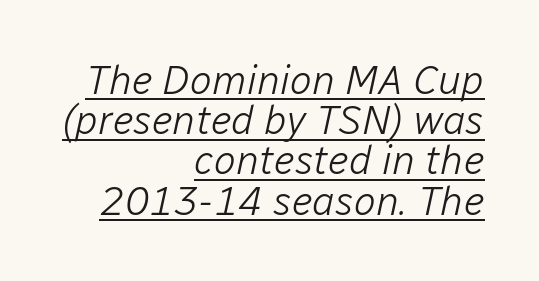
Q: Is the text bold? A: No.
Q: Is the text italic (slanted)? A: Yes, it leans right by about 12 degrees.
Q: Is the text underlined? A: Yes.
Q: How is the paragraph aligned? A: Right-aligned.
Q: Is the spacing between letters normal or unusually wide? A: Normal.
Q: Is the spacing between lines tight, normal or loose? A: Tight.
Q: Width (condensed, normal, or wide)? A: Normal.
Q: Stroke contrast? A: Low.
Q: x-height? A: Medium.
Q: Monospaced? A: No.
